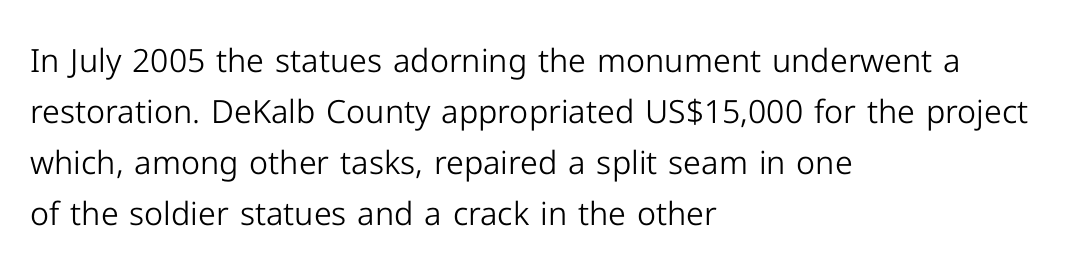
{"serif": "no", "italic": "no", "bold": "no", "weight": "light", "width": "normal", "stroke_contrast": "low", "x_height": "medium", "monospaced": "no", "underline": "no", "align": "left", "line_spacing": "normal", "line_spacing_ratio": 1.59, "letter_spacing": "normal", "letter_spacing_em": 0.0, "glyph_px": 32}
